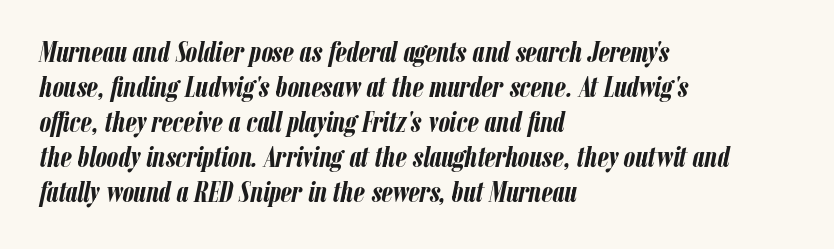
The passage shown has conventional tracking throughout. Do the characters align in a grid? No, the font is proportional. Descenders are the only things crossing below the line. The lines in this sample share a left origin and differ only in where they stop. Does the weight exceed regular? Yes, all the way to bold.
